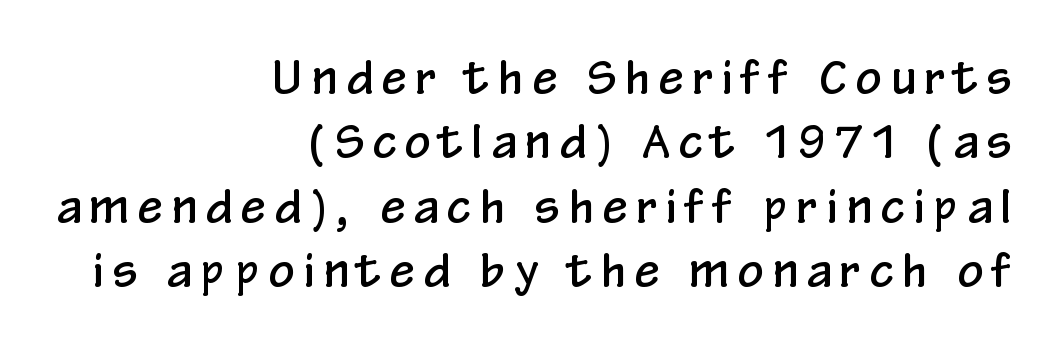
{"serif": "no", "italic": "no", "width": "condensed", "stroke_contrast": "low", "x_height": "medium", "monospaced": "no", "underline": "no", "align": "right", "line_spacing": "normal", "line_spacing_ratio": 1.43, "letter_spacing": "wide", "letter_spacing_em": 0.21, "glyph_px": 45}
